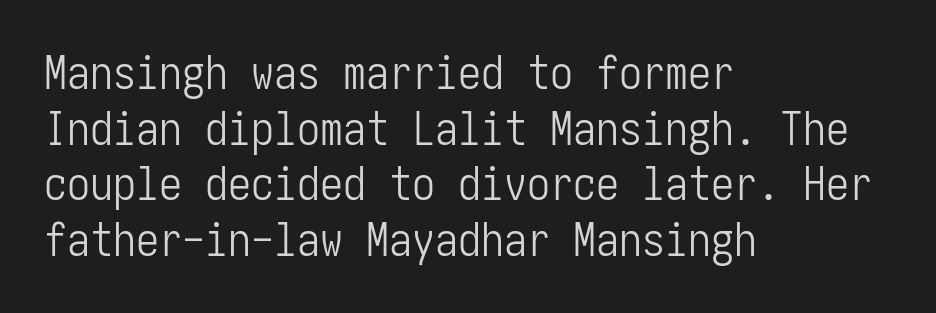
{"serif": "no", "italic": "no", "bold": "no", "weight": "light", "width": "condensed", "stroke_contrast": "low", "x_height": "medium", "underline": "no", "align": "left", "line_spacing_ratio": 1.21, "letter_spacing": "normal", "letter_spacing_em": 0.0, "glyph_px": 46}
